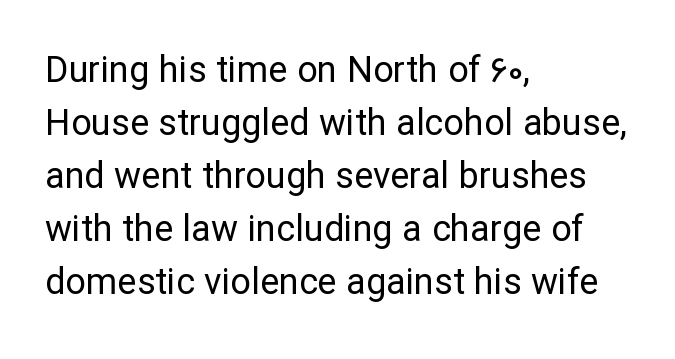
The type sits square on the baseline with zero lean. Casual observation: everything's shoved over to the left. No chunkiness to these letters — they're not bold. This rendering features lettering with no underline. Baseline-to-baseline distance is the conventional proportion of letter height. Default kerning and tracking; the words read as compact shapes.
